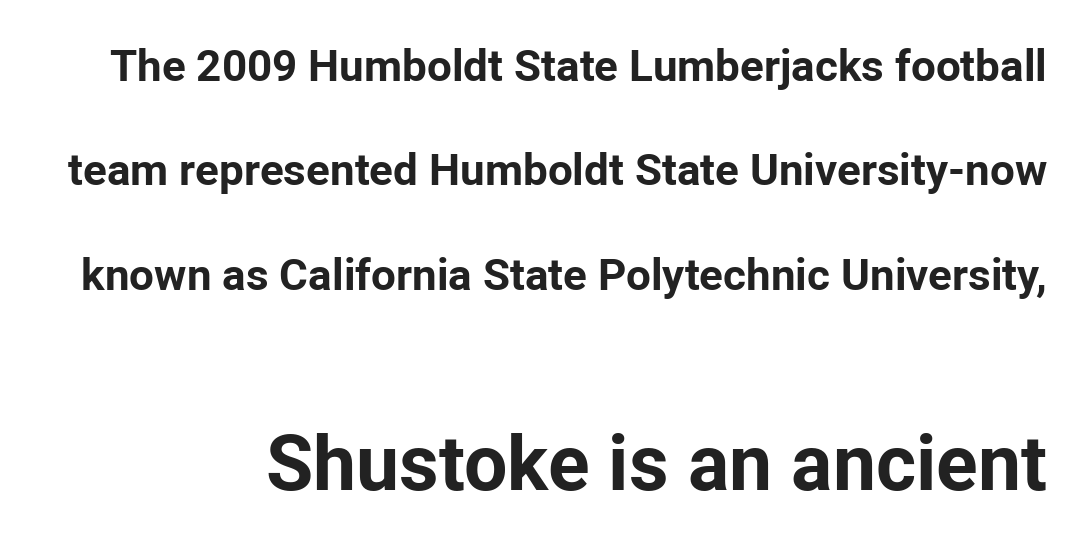
Q: Is the text bold? A: Yes.
Q: Is the text italic (slanted)? A: No, it is upright.
Q: Is the typeface a serif or a sans-serif typeface? A: Sans-serif.
Q: Is the text underlined? A: No.
Q: Is the spacing between letters normal or unusually wide? A: Normal.
Q: Is the spacing between lines tight, normal or loose? A: Loose.
Q: Which block of text is set in a larger size, the first (top) or the second (bottom)? A: The second (bottom) one.
Q: Width (condensed, normal, or wide)? A: Normal.
Q: Stroke contrast? A: Low.
Q: x-height? A: Medium.
Q: Monospaced? A: No.
